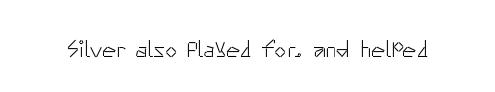
Only glyphs here, with clear space below each row. Notice how the stems are strictly vertical — no italics here. Between one letter and the next there's only the usual sliver of space. Is this a heavy cut? Hardly; it is regular or lighter.
